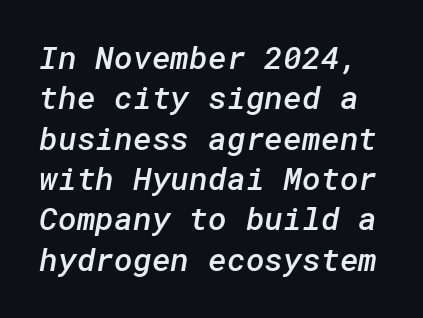
Regarding leading, the lines here are spaced in the standard way. Letterform terminals end flat and unadorned throughout the passage. Weight check: semibold — heavier than regular, not quite bold. Underlining? Definitely not there.
